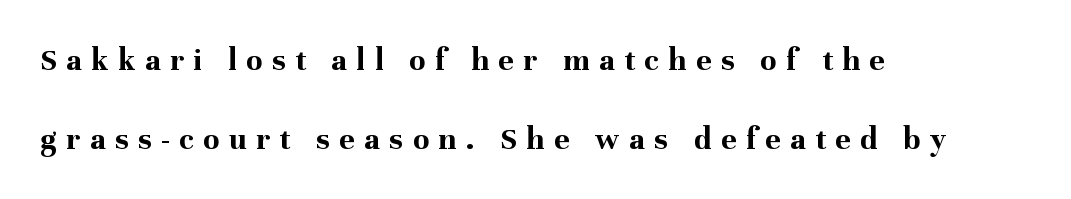
The image shows 33 px bold serif type, upright; set left-aligned, loose line spacing (2.4x), unusually wide letter spacing (+0.29 em), not underlined; medium stroke contrast and a medium x-height.
